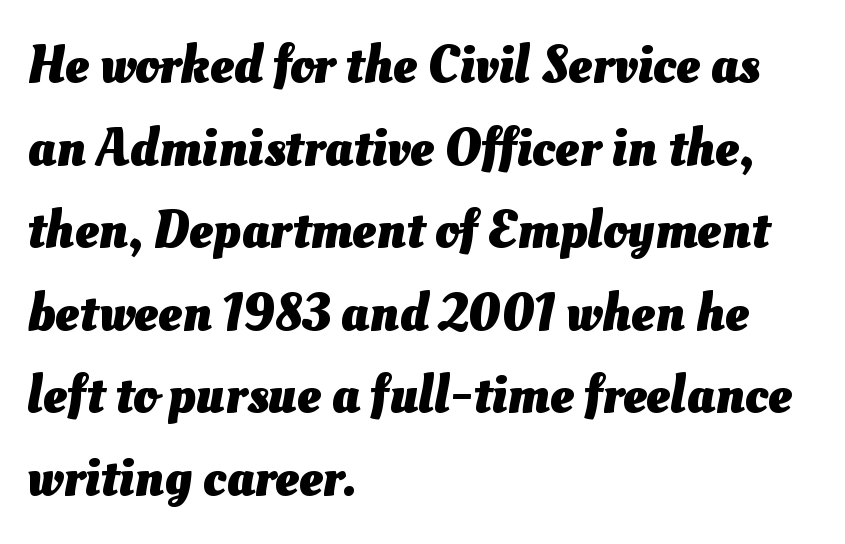
The image shows 54 px heavy type; set left-aligned, normal line spacing (1.53x), normal letter spacing, not underlined; medium stroke contrast and a small x-height.
